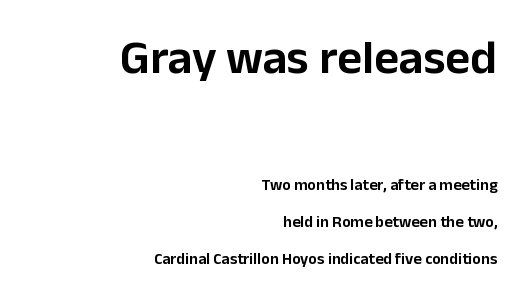
Beneath every word, the page is bare. Caption: upper text group enlarged, lower text group reduced. The rendering keeps characters at their native spacing. Nothing sits at the stroke ends, so this counts as sans-serif. The setting favours the right margin, as signatures and pull-quotes sometimes do. Is this a fixed-width face? No — the glyphs have proportional, varying widths.
